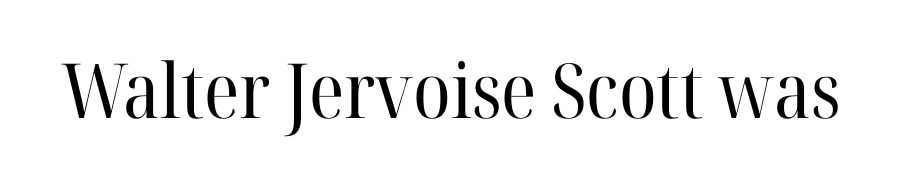
Q: Is the text bold? A: No.
Q: Is the text italic (slanted)? A: No, it is upright.
Q: Is the typeface a serif or a sans-serif typeface? A: Serif.
Q: Is the text underlined? A: No.
Q: Is the spacing between letters normal or unusually wide? A: Normal.
Q: Width (condensed, normal, or wide)? A: Normal.
Q: Stroke contrast? A: High.
Q: x-height? A: Medium.
Q: Monospaced? A: No.
